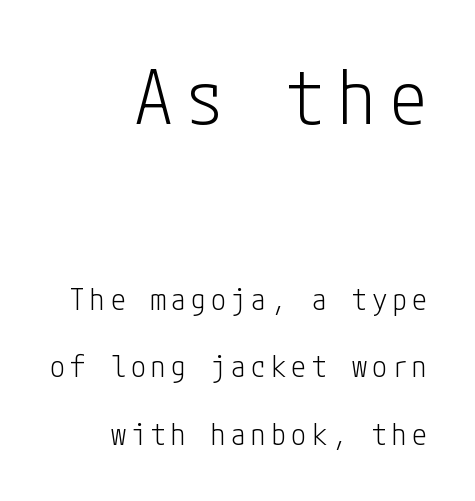
{"serif": "no", "italic": "no", "bold": "no", "weight": "light", "width": "condensed", "stroke_contrast": "low", "x_height": "medium", "underline": "no", "align": "right", "line_spacing": "loose", "line_spacing_ratio": 2.25, "larger_block": "first", "size_ratio": 2.53, "glyph_px": 76}
